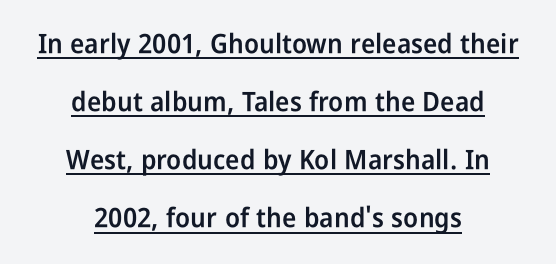
Q: Is the text bold? A: Semi-bold.
Q: Is the text italic (slanted)? A: No, it is upright.
Q: Is the text underlined? A: Yes.
Q: How is the paragraph aligned? A: Centered.
Q: Is the spacing between letters normal or unusually wide? A: Normal.
Q: Is the spacing between lines tight, normal or loose? A: Loose.
